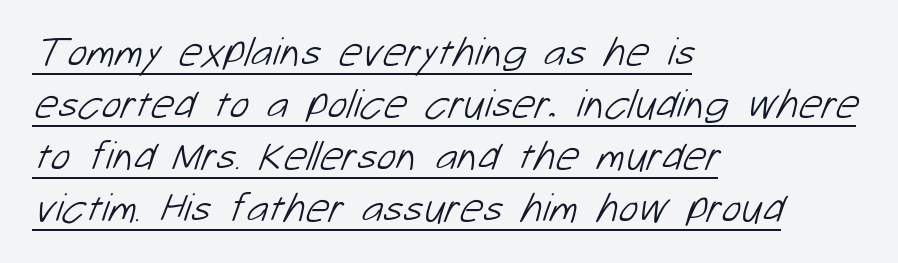
Q: Is the text bold? A: No.
Q: Is the typeface a serif or a sans-serif typeface? A: Sans-serif.
Q: Is the text underlined? A: Yes.
Q: How is the paragraph aligned? A: Left-aligned.
Q: Is the spacing between letters normal or unusually wide? A: Normal.
Q: Is the spacing between lines tight, normal or loose? A: Normal.
Q: Width (condensed, normal, or wide)? A: Normal.
Q: Stroke contrast? A: Low.
Q: x-height? A: Medium.
Q: Monospaced? A: No.
